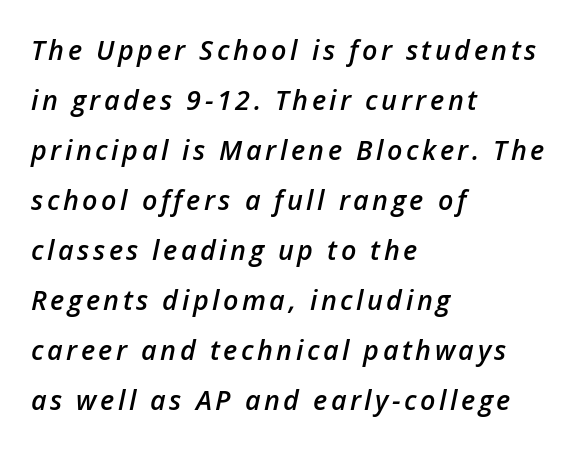
Q: Is the text bold? A: Semi-bold.
Q: Is the text italic (slanted)? A: Yes, it leans right by about 12 degrees.
Q: Is the text underlined? A: No.
Q: How is the paragraph aligned? A: Left-aligned.
